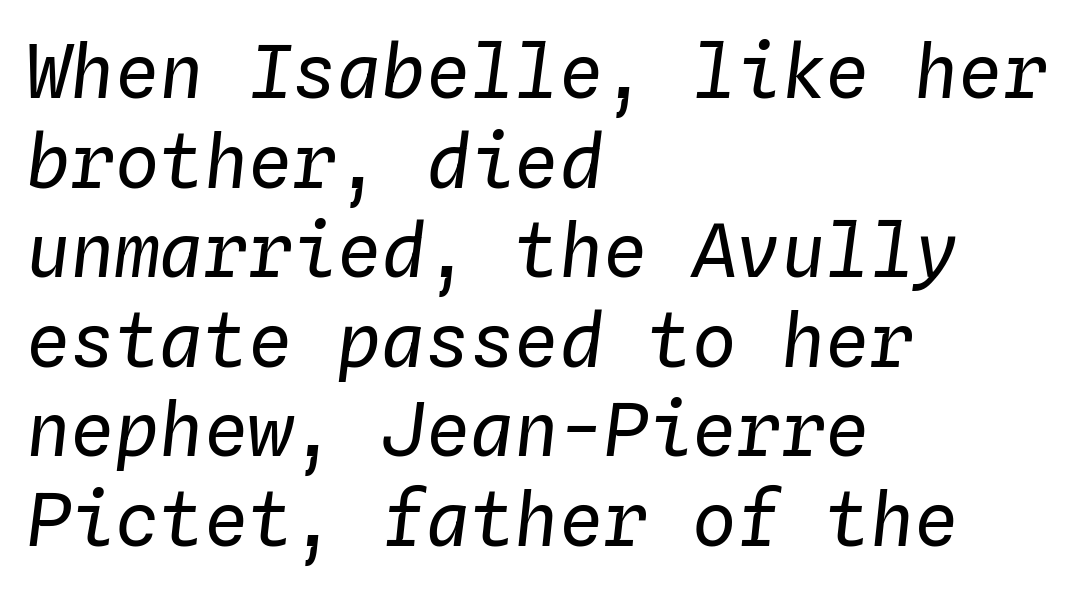
The image shows 74 px regular-weight type, italic (leaning right), monospaced; set left-aligned, line spacing 1.21x, normal letter spacing, not underlined; low stroke contrast and a medium x-height.
